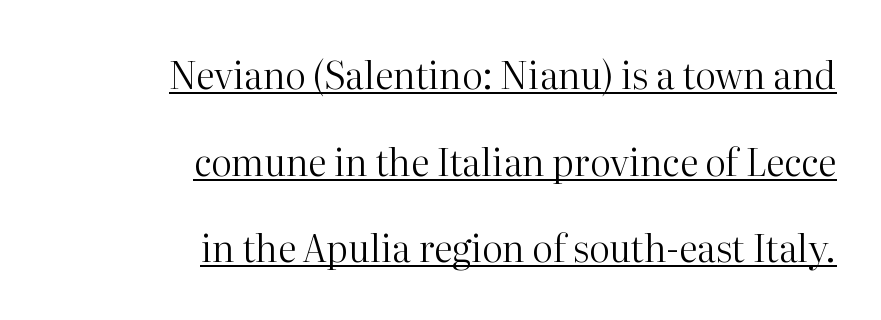
The image shows 37 px regular-weight serif type, upright; set right-aligned, loose line spacing (2.34x), normal letter spacing, underlined; high stroke contrast and a medium x-height.
